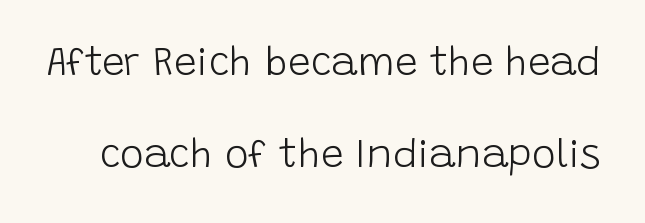
Q: Is the text bold? A: No.
Q: Is the text italic (slanted)? A: No, it is upright.
Q: Is the typeface a serif or a sans-serif typeface? A: Sans-serif.
Q: Is the text underlined? A: No.
Q: Is the spacing between letters normal or unusually wide? A: Normal.
Q: Is the spacing between lines tight, normal or loose? A: Loose.
Q: Width (condensed, normal, or wide)? A: Normal.
Q: Stroke contrast? A: Low.
Q: x-height? A: Large.
Q: Monospaced? A: No.
